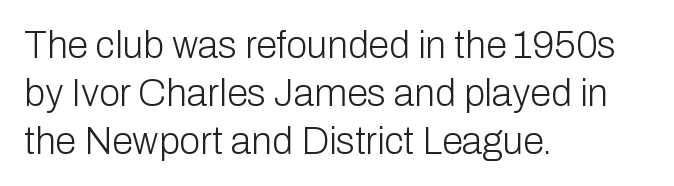
Q: Is the text bold? A: No.
Q: Is the text italic (slanted)? A: No, it is upright.
Q: Is the typeface a serif or a sans-serif typeface? A: Sans-serif.
Q: Is the text underlined? A: No.
Q: How is the paragraph aligned? A: Left-aligned.
Q: Is the spacing between letters normal or unusually wide? A: Normal.
Q: Is the spacing between lines tight, normal or loose? A: Normal.
Q: Width (condensed, normal, or wide)? A: Normal.
Q: Stroke contrast? A: Low.
Q: x-height? A: Medium.
Q: Monospaced? A: No.
